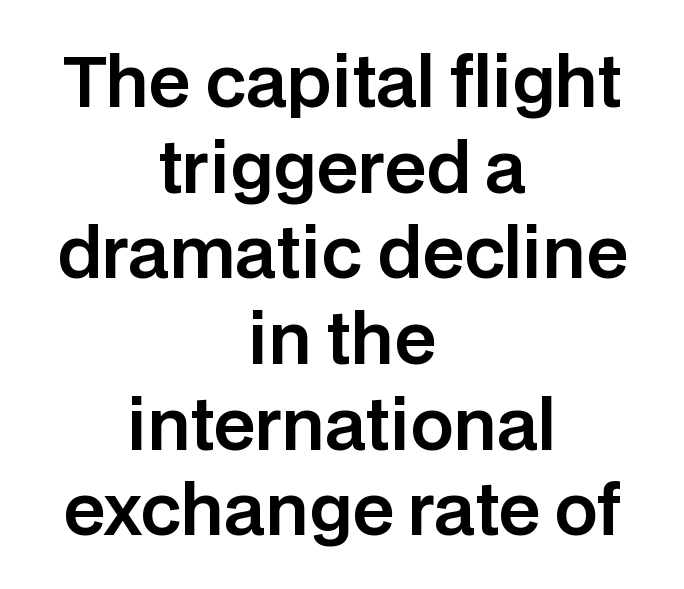
The strip under each line holds only bare page. Are there feet on the stems? There aren't — it's a sans. Character widths vary here, with narrow letters taking less room than wide ones. The line texture is even and compact thanks to regular tracking.
